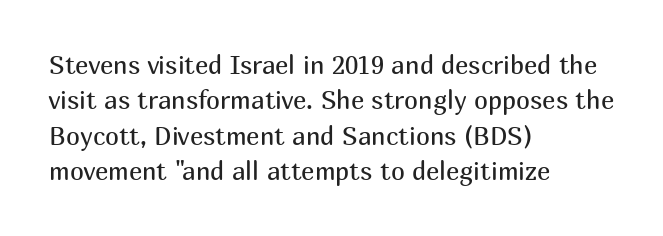
The image shows 25 px text type, upright; set left-aligned, normal line spacing (1.42x), normal letter spacing, not underlined.
